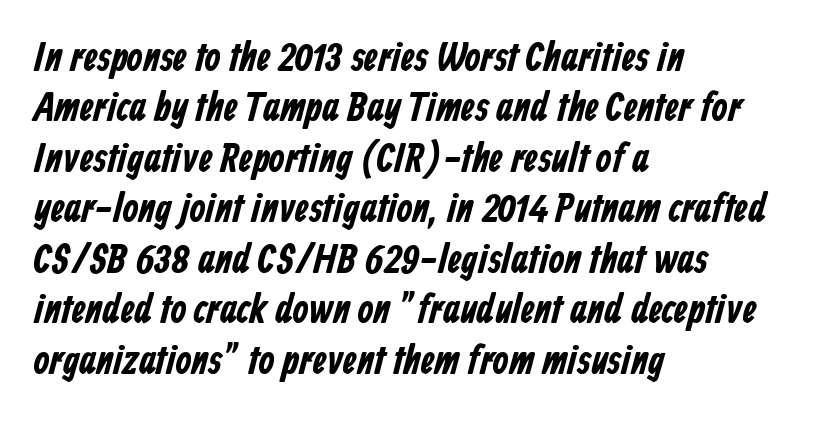
The image shows 41 px bold, condensed sans-serif type; set left-aligned, line spacing 1.23x, normal letter spacing, not underlined; low stroke contrast and a medium x-height.
